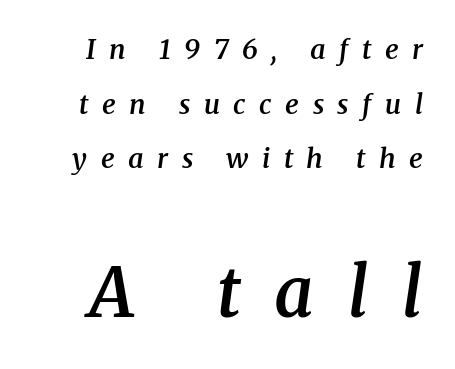
The image shows 68 px semibold serif type, italic (leaning right); set loose line spacing (2.02x), unusually wide letter spacing (+0.5 em), not underlined; the second (bottom) block is 2.52x larger; medium stroke contrast and a medium x-height.
